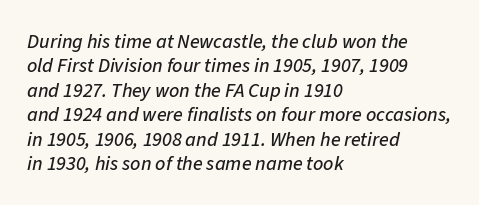
The image shows 20 px text type, italic (leaning right); set left-aligned, line spacing 1.22x, normal letter spacing, not underlined.
